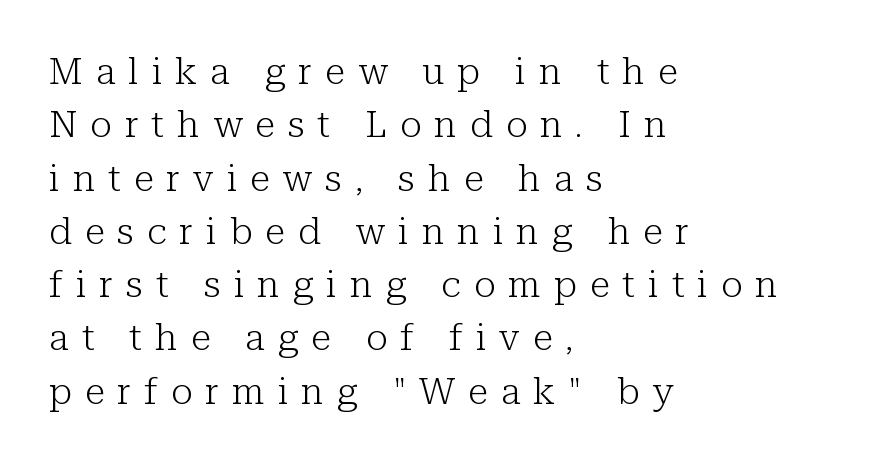
{"serif": "yes", "italic": "no", "bold": "no", "weight": "light", "width": "normal", "stroke_contrast": "low", "x_height": "medium", "monospaced": "no", "underline": "no", "align": "left", "line_spacing": "normal", "line_spacing_ratio": 1.44, "letter_spacing": "wide", "letter_spacing_em": 0.35, "glyph_px": 37}
